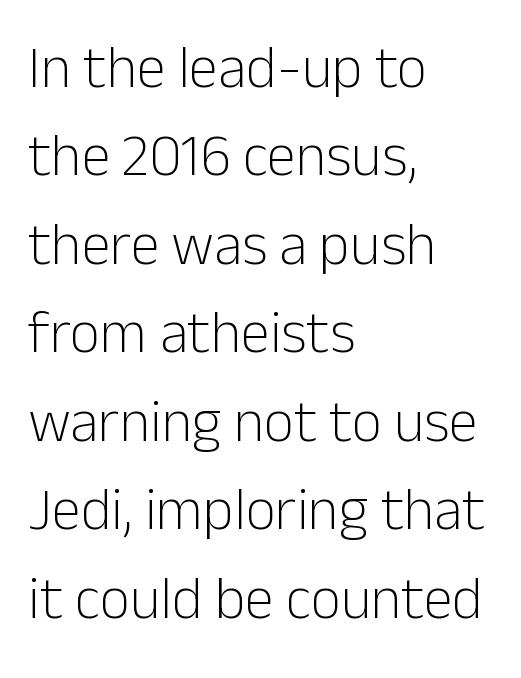
Q: Is the text bold? A: No.
Q: Is the text italic (slanted)? A: No, it is upright.
Q: Is the typeface a serif or a sans-serif typeface? A: Sans-serif.
Q: Is the text underlined? A: No.
Q: How is the paragraph aligned? A: Left-aligned.
Q: Is the spacing between letters normal or unusually wide? A: Normal.
Q: Is the spacing between lines tight, normal or loose? A: Normal.
Q: Width (condensed, normal, or wide)? A: Normal.
Q: Stroke contrast? A: Low.
Q: x-height? A: Medium.
Q: Monospaced? A: No.
